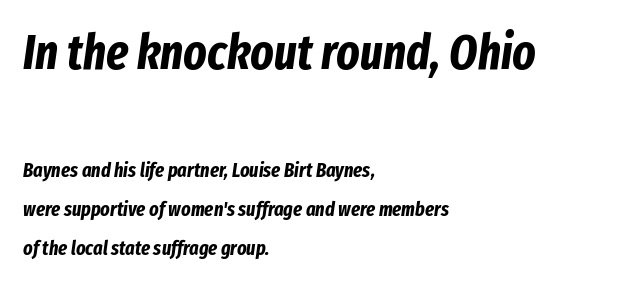
Q: Is the text bold? A: Yes.
Q: Is the text italic (slanted)? A: Yes, it leans right by about 8 degrees.
Q: Is the text underlined? A: No.
Q: How is the paragraph aligned? A: Left-aligned.
Q: Is the spacing between letters normal or unusually wide? A: Normal.
Q: Is the spacing between lines tight, normal or loose? A: Loose.
Q: Which block of text is set in a larger size, the first (top) or the second (bottom)? A: The first (top) one.
Q: Width (condensed, normal, or wide)? A: Condensed.
Q: Stroke contrast? A: Low.
Q: x-height? A: Medium.
Q: Monospaced? A: No.
